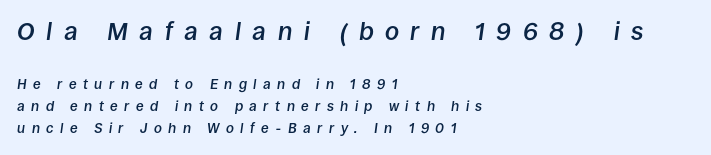
Italic: yes, the glyphs are oblique. These lines sit exactly where default settings would place them. Large over small — that's the arrangement of the two blocks here. The setting favours the left margin, as ordinary paragraphs usually do. This sample uses expanded letter spacing, leaving extra air between glyphs.
